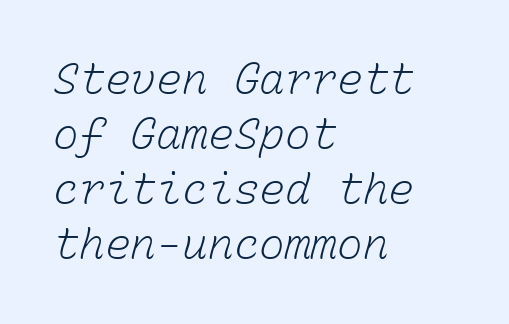
Q: Is the text bold? A: No.
Q: Is the text underlined? A: No.
Q: How is the paragraph aligned? A: Left-aligned.
Q: Is the spacing between letters normal or unusually wide? A: Normal.
Q: Is the spacing between lines tight, normal or loose? A: Normal.
Q: Width (condensed, normal, or wide)? A: Normal.
Q: Stroke contrast? A: Low.
Q: x-height? A: Medium.
Q: Monospaced? A: Yes.
